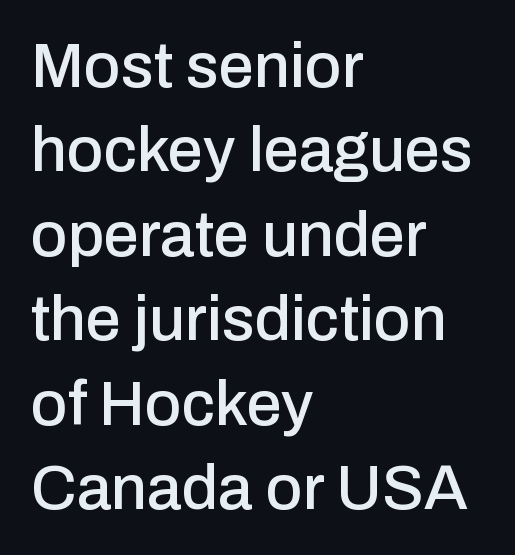
{"serif": "no", "italic": "no", "width": "normal", "stroke_contrast": "low", "x_height": "medium", "monospaced": "no", "underline": "no", "align": "left", "line_spacing": "normal", "line_spacing_ratio": 1.34, "letter_spacing": "normal", "letter_spacing_em": 0.0, "glyph_px": 63}
